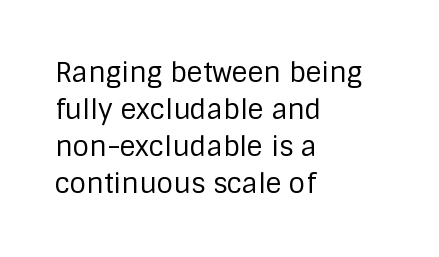
{"italic": "no", "bold": "no", "underline": "no", "align": "left", "line_spacing": "normal", "line_spacing_ratio": 1.37, "letter_spacing": "normal", "letter_spacing_em": 0.0, "glyph_px": 27}
